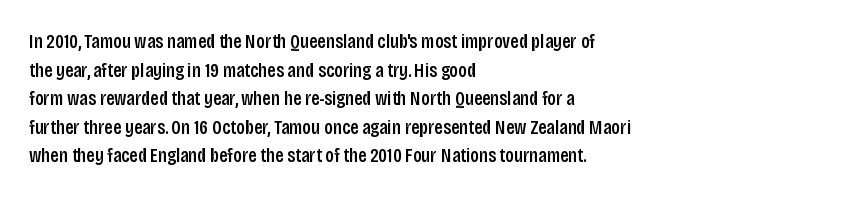
The type sits square on the baseline with zero lean. The lines are quadded left. Is the letter spacing exaggerated? No — it looks like the ordinary default. The designer left line spacing at the default. A bit beefed up — I'd call it semibold rather than bold. Underlining? Definitely not there.
